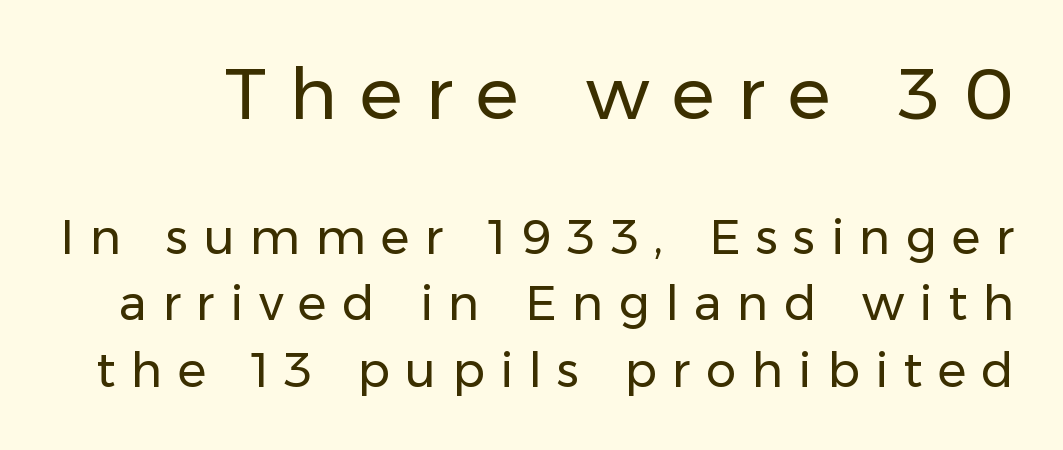
{"serif": "no", "italic": "no", "bold": "no", "weight": "regular", "width": "normal", "stroke_contrast": "low", "x_height": "medium", "monospaced": "no", "underline": "no", "line_spacing": "normal", "line_spacing_ratio": 1.39, "letter_spacing": "wide", "letter_spacing_em": 0.32, "larger_block": "first", "size_ratio": 1.5, "glyph_px": 72}
